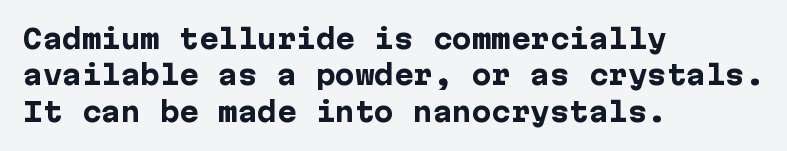
{"italic": "no", "bold": "yes", "underline": "no", "align": "left", "line_spacing": "normal", "line_spacing_ratio": 1.4, "letter_spacing": "normal", "letter_spacing_em": 0.0, "glyph_px": 26}
